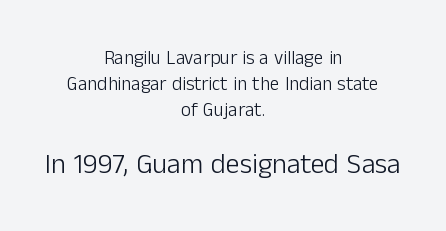
Q: Is the text bold? A: No.
Q: Is the text italic (slanted)? A: No, it is upright.
Q: Is the typeface a serif or a sans-serif typeface? A: Sans-serif.
Q: Is the text underlined? A: No.
Q: How is the paragraph aligned? A: Centered.
Q: Is the spacing between letters normal or unusually wide? A: Normal.
Q: Is the spacing between lines tight, normal or loose? A: Normal.
Q: Which block of text is set in a larger size, the first (top) or the second (bottom)? A: The second (bottom) one.
Q: Width (condensed, normal, or wide)? A: Normal.
Q: Stroke contrast? A: Low.
Q: x-height? A: Medium.
Q: Monospaced? A: No.
